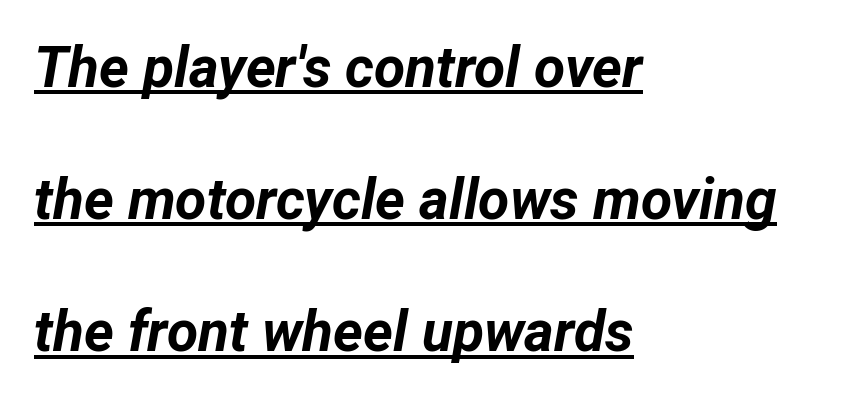
{"italic": "yes", "lean": "right", "slant_degrees": 12, "bold": "yes", "weight": "bold", "width": "normal", "stroke_contrast": "low", "x_height": "medium", "monospaced": "no", "underline": "yes", "align": "left", "line_spacing": "loose", "line_spacing_ratio": 2.32, "letter_spacing": "normal", "letter_spacing_em": 0.0, "glyph_px": 57}
